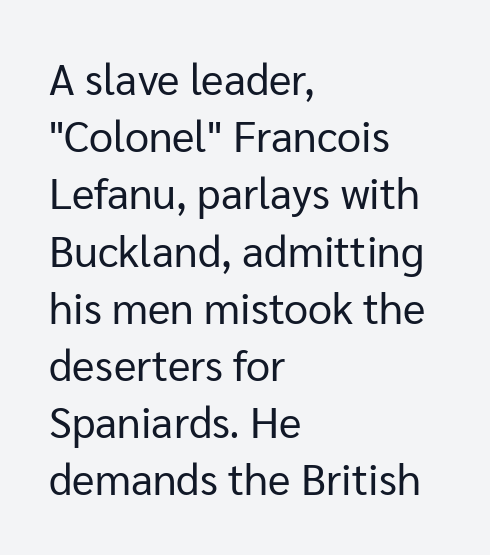
The image shows 43 px regular-weight sans-serif type, upright; set left-aligned, normal line spacing (1.33x), normal letter spacing, not underlined; low stroke contrast and a medium x-height.
